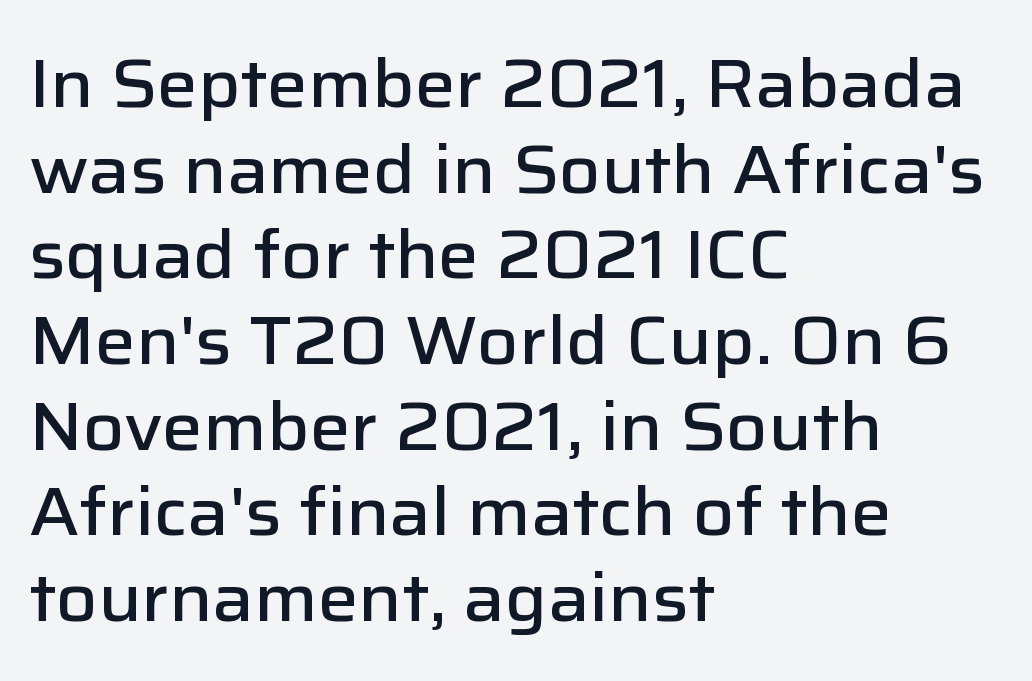
Q: Is the text bold? A: Semi-bold.
Q: Is the text italic (slanted)? A: No, it is upright.
Q: Is the typeface a serif or a sans-serif typeface? A: Sans-serif.
Q: Is the text underlined? A: No.
Q: How is the paragraph aligned? A: Left-aligned.
Q: Is the spacing between letters normal or unusually wide? A: Normal.
Q: Is the spacing between lines tight, normal or loose? A: Normal.
Q: Width (condensed, normal, or wide)? A: Normal.
Q: Stroke contrast? A: Low.
Q: x-height? A: Medium.
Q: Monospaced? A: No.
